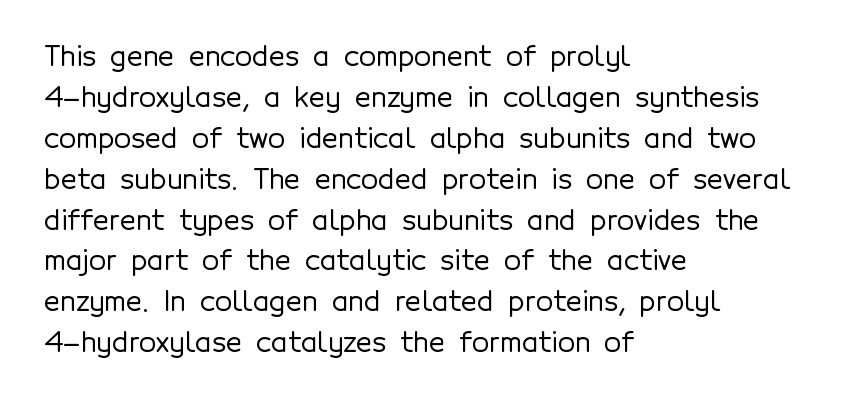
{"serif": "no", "italic": "no", "width": "normal", "x_height": "medium", "monospaced": "no", "underline": "no", "align": "left", "line_spacing": "normal", "line_spacing_ratio": 1.46, "letter_spacing": "normal", "letter_spacing_em": 0.0, "glyph_px": 28}
